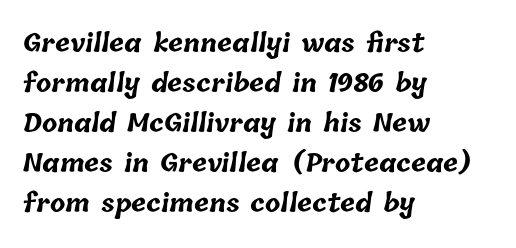
Rule under the text: the space is simply empty. In terms of weight, the rendering is a true, heavy bold. Horizontal bands of white between lines are of average thickness. The letters sit at their default tracking, neither squeezed nor spread. In CSS terms this would be text-align: left.
